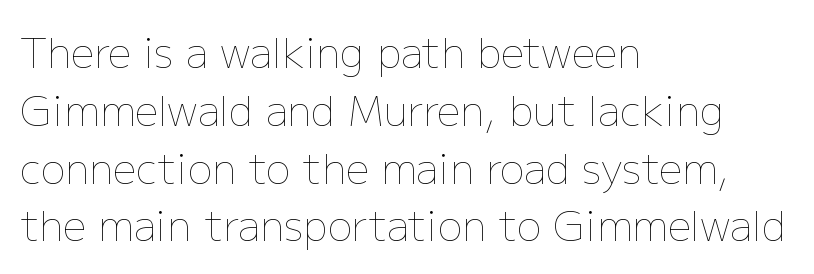
{"italic": "no", "bold": "no", "weight": "thin", "width": "normal", "stroke_contrast": "low", "x_height": "medium", "monospaced": "no", "underline": "no", "align": "left", "line_spacing": "normal", "line_spacing_ratio": 1.41, "letter_spacing": "normal", "letter_spacing_em": 0.0, "glyph_px": 41}
